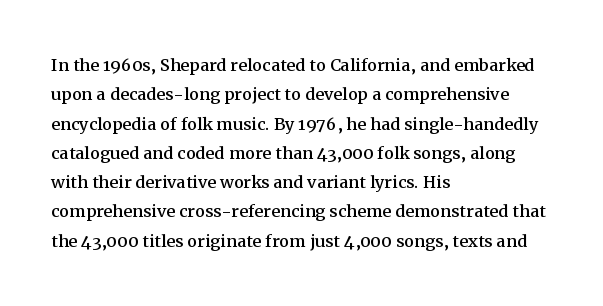
Glyph-to-glyph distance matches everyday printed text. If you drew a ruler down the left edge, every line would touch it. The letters stand upright; this is a roman face. No word sits above an underline. The line-height multiplier appears to be the usual default.
